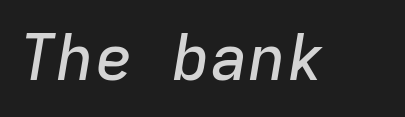
The rendering keeps characters at their native spacing. Descenders hang freely into open space. Rendered with sloped, italic letterforms. Each letter, wide or thin by design, is forced into the same width here.
